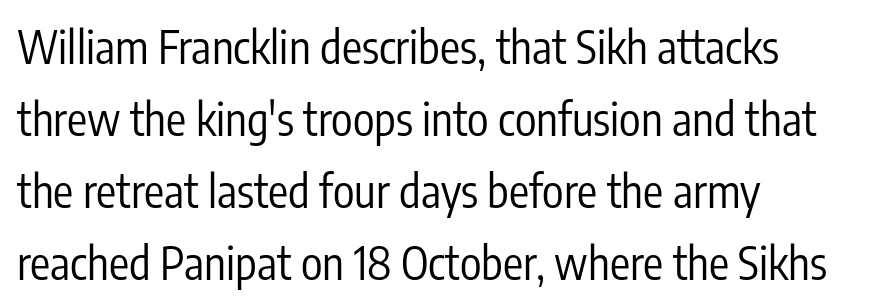
{"serif": "no", "italic": "no", "bold": "no", "weight": "regular", "width": "condensed", "stroke_contrast": "low", "x_height": "medium", "monospaced": "no", "underline": "no", "align": "left", "line_spacing": "normal", "line_spacing_ratio": 1.6, "letter_spacing": "normal", "letter_spacing_em": 0.0, "glyph_px": 45}
